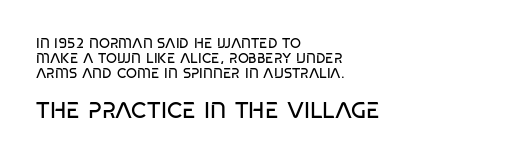
Q: Is the text bold? A: No.
Q: Is the text italic (slanted)? A: No, it is upright.
Q: Is the text underlined? A: No.
Q: How is the paragraph aligned? A: Left-aligned.
Q: Is the spacing between letters normal or unusually wide? A: Normal.
Q: Is the spacing between lines tight, normal or loose? A: Tight.
Q: Which block of text is set in a larger size, the first (top) or the second (bottom)? A: The second (bottom) one.
